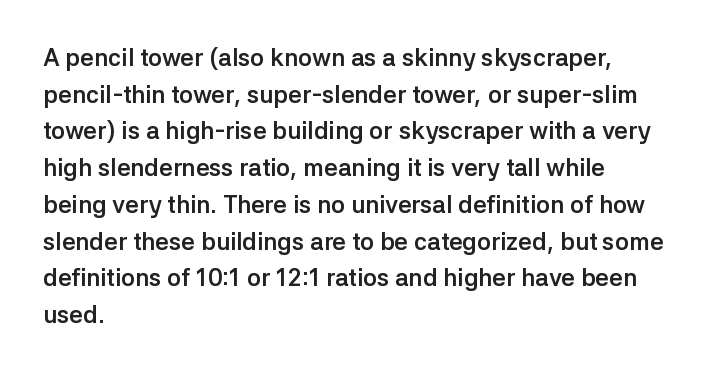
The image shows 24 px bold type, upright; set left-aligned, normal line spacing (1.53x), normal letter spacing, not underlined.
